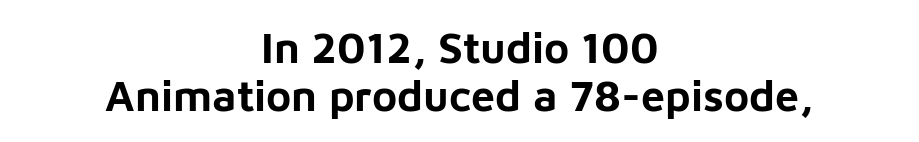
These lines stack symmetrically, like a column narrowing and widening about its center. Is the type bold? Yes — the strokes are clearly thick and heavy. A typesetter would call this leading minimal, almost set solid. Here the designer chose a conventional face with non-uniform glyph widths. The rendering keeps characters at their native spacing.
